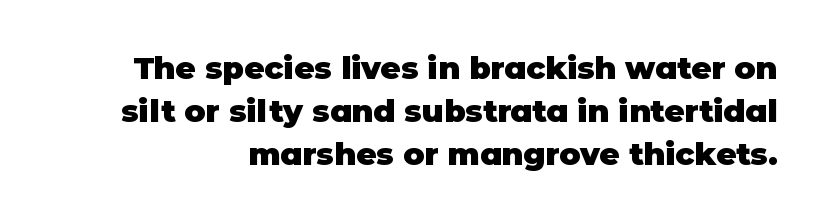
Notice how the stems are strictly vertical — no italics here. Think of a printed novel: that variable character pitch is what you see here. The strokes are fattened all the way to bold. Leading matches the norm, producing a regular column. Unmarked baselines from the first word to the last. Nothing unusual about the tracking: characters are spaced as the font intends.
